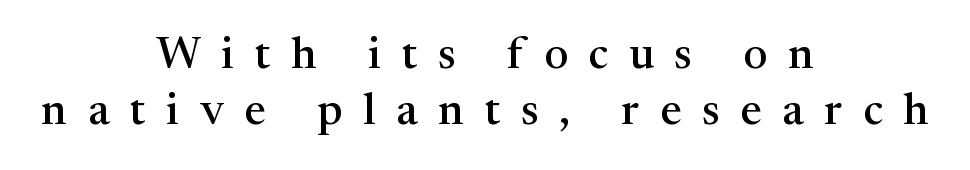
Neither beginnings nor endings align; midpoints do. Loose tracking; the words dissolve into strings of separated letters. The letters stand upright; this is a roman face. The letters carry serifs — small finishing strokes at the ends of their stems.
